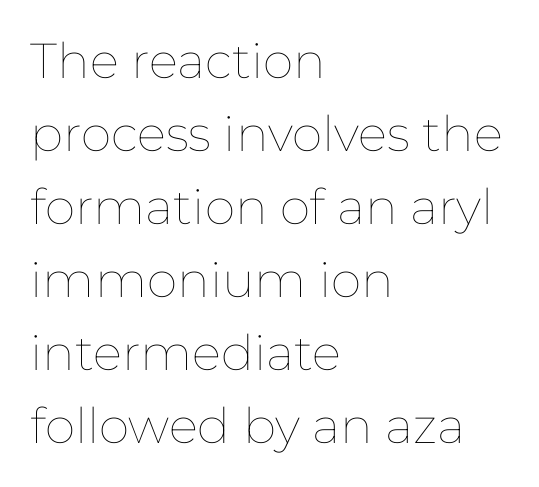
{"italic": "no", "bold": "no", "weight": "thin", "width": "normal", "stroke_contrast": "low", "x_height": "medium", "monospaced": "no", "underline": "no", "align": "left", "line_spacing": "normal", "line_spacing_ratio": 1.49, "letter_spacing": "normal", "letter_spacing_em": 0.0, "glyph_px": 49}
